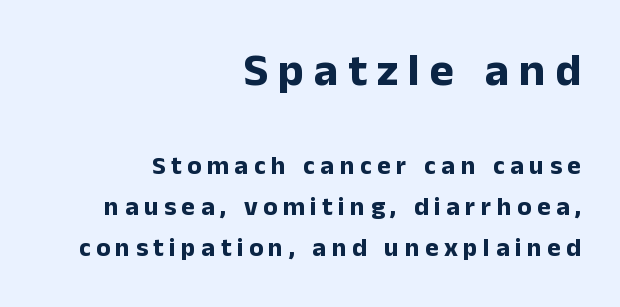
Q: Is the text bold? A: Yes.
Q: Is the text italic (slanted)? A: No, it is upright.
Q: Is the typeface a serif or a sans-serif typeface? A: Sans-serif.
Q: Is the text underlined? A: No.
Q: How is the paragraph aligned? A: Right-aligned.
Q: Is the spacing between letters normal or unusually wide? A: Unusually wide.
Q: Is the spacing between lines tight, normal or loose? A: Normal.
Q: Which block of text is set in a larger size, the first (top) or the second (bottom)? A: The first (top) one.
Q: Width (condensed, normal, or wide)? A: Normal.
Q: Stroke contrast? A: Low.
Q: x-height? A: Medium.
Q: Monospaced? A: No.
